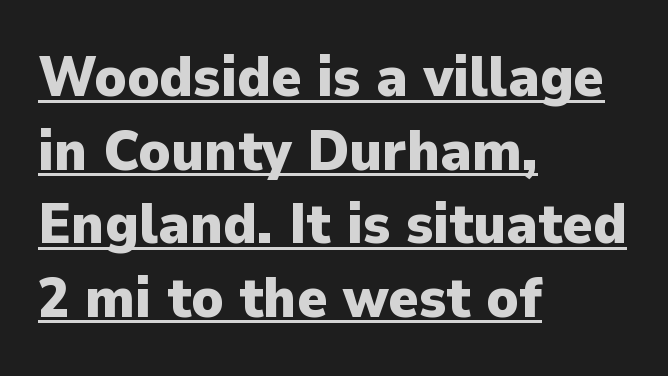
{"serif": "no", "italic": "no", "bold": "yes", "weight": "heavy", "width": "normal", "stroke_contrast": "low", "x_height": "medium", "monospaced": "no", "underline": "yes", "align": "left", "line_spacing": "normal", "line_spacing_ratio": 1.29, "letter_spacing": "normal", "letter_spacing_em": 0.0, "glyph_px": 57}
